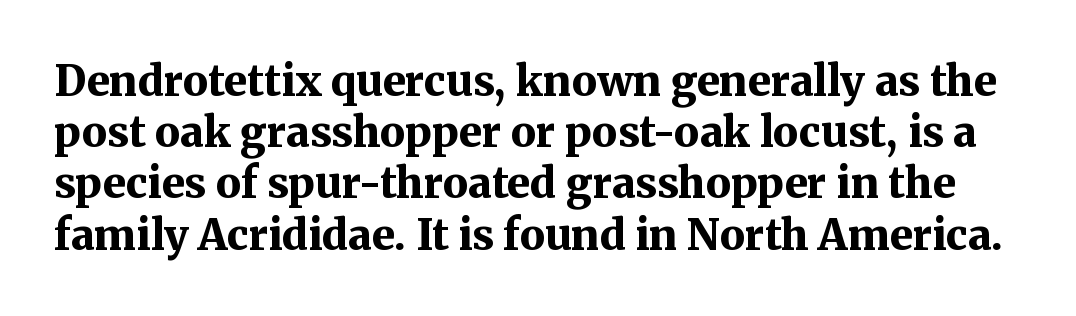
Q: Is the text bold? A: Yes.
Q: Is the text italic (slanted)? A: No, it is upright.
Q: Is the typeface a serif or a sans-serif typeface? A: Serif.
Q: Is the text underlined? A: No.
Q: Is the spacing between letters normal or unusually wide? A: Normal.
Q: Width (condensed, normal, or wide)? A: Normal.
Q: Stroke contrast? A: Medium.
Q: x-height? A: Medium.
Q: Monospaced? A: No.
